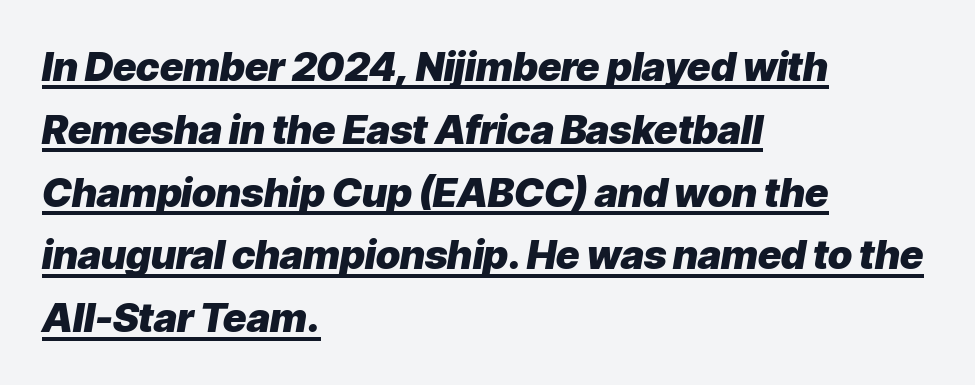
Q: Is the text bold? A: Yes.
Q: Is the text italic (slanted)? A: Yes, it leans right by about 9 degrees.
Q: Is the text underlined? A: Yes.
Q: How is the paragraph aligned? A: Left-aligned.
Q: Is the spacing between letters normal or unusually wide? A: Normal.
Q: Is the spacing between lines tight, normal or loose? A: Normal.
Q: Width (condensed, normal, or wide)? A: Normal.
Q: Stroke contrast? A: Low.
Q: x-height? A: Medium.
Q: Monospaced? A: No.
